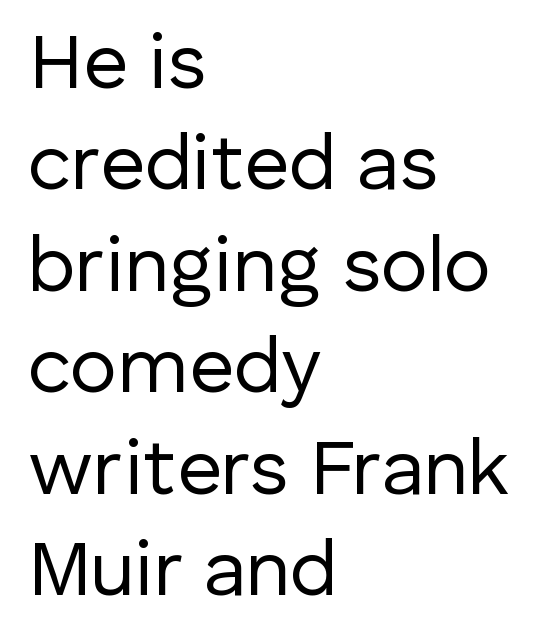
Q: Is the text bold? A: No.
Q: Is the text italic (slanted)? A: No, it is upright.
Q: Is the typeface a serif or a sans-serif typeface? A: Sans-serif.
Q: Is the text underlined? A: No.
Q: How is the paragraph aligned? A: Left-aligned.
Q: Is the spacing between letters normal or unusually wide? A: Normal.
Q: Is the spacing between lines tight, normal or loose? A: Normal.
Q: Width (condensed, normal, or wide)? A: Normal.
Q: Stroke contrast? A: Low.
Q: x-height? A: Medium.
Q: Monospaced? A: No.
